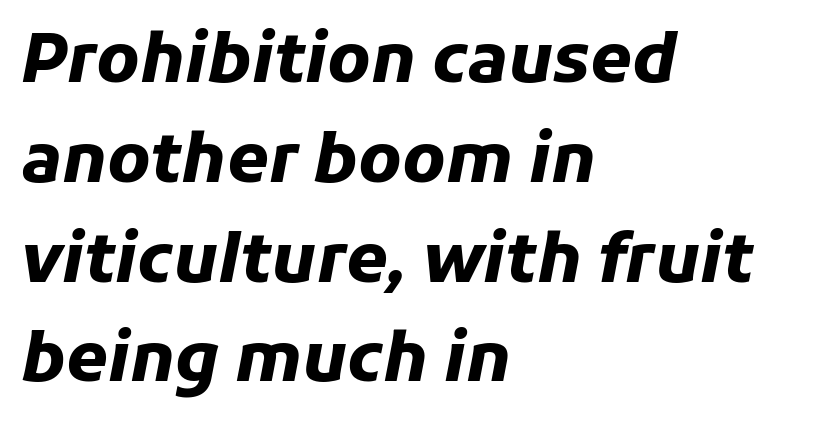
Nothing unusual about the tracking: characters are spaced as the font intends. Underline: absent. Emphasis-style slanted type is in use. Typesetter's note: full bold, strokes at maximum text heaviness. Interline gaps are of average width in this sample. Varying glyph widths throughout — classic text-font behaviour.
